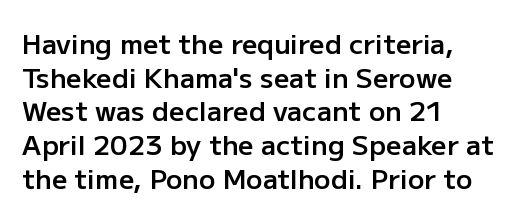
Does the copy run flush right? No — it runs flush left. The passage shown has conventional tracking throughout. Compared with an ordinary text face, these strokes are moderately heavier — a semibold. Unlike italic type, these characters show no tilt at all. No word sits above an underline.
